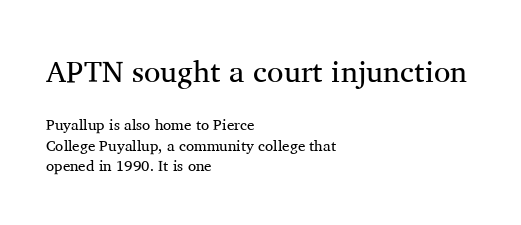
The image shows 30 px regular-weight serif type, upright; set left-aligned, normal line spacing (1.39x), normal letter spacing, not underlined; the first (top) block is 2.0x larger; medium stroke contrast and a medium x-height.
